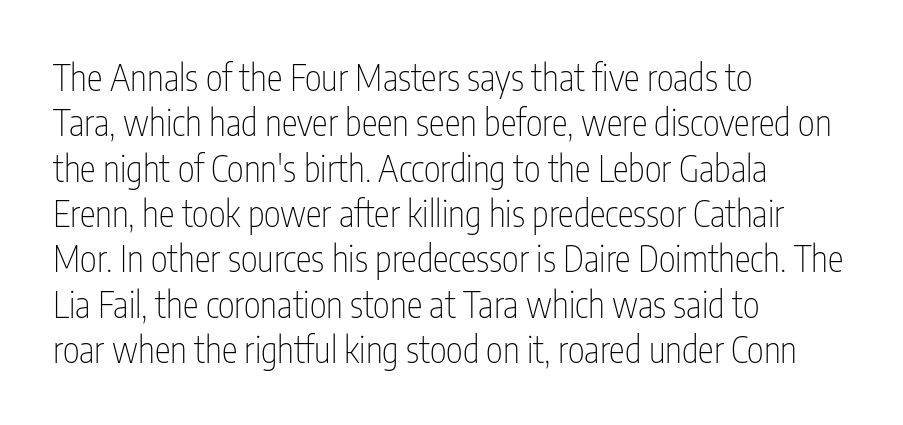
The face used here is proportionally spaced, like ordinary book or web type. Quick note: underline off. The passage shown is typeset with a sans-serif family. The lines sit at an ordinary, default distance from one another.
